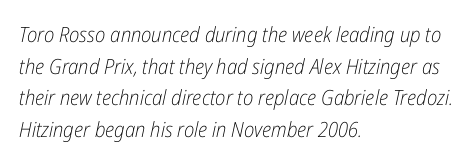
The image shows 21 px text type, italic (leaning right); set left-aligned, normal line spacing (1.51x), normal letter spacing, not underlined.
